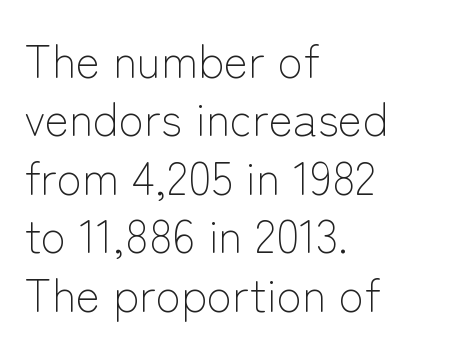
Typographically, this falls in the sans-serif category. These lines are rendered in a variable-pitch font. Evenly set lines give the paragraph a standard silhouette. The text block is weighted toward the left margin, trailing off unevenly rightward. Decoration check: the copy has no underline. Every character sits straight up, as roman type does.
